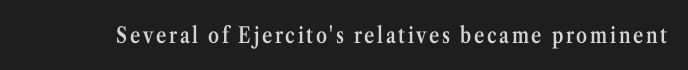
{"italic": "no", "bold": "semi", "underline": "no", "glyph_px": 22}
